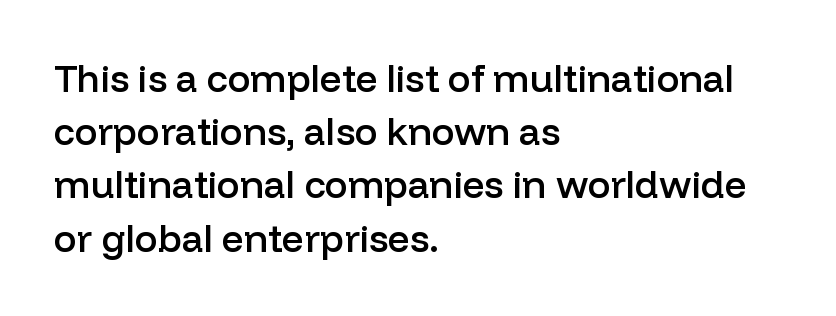
The lines sit at an ordinary, default distance from one another. The rendering uses natural spacing where letterforms have individual widths. The words here are not underlined. These lines were composed using upright roman letters.
